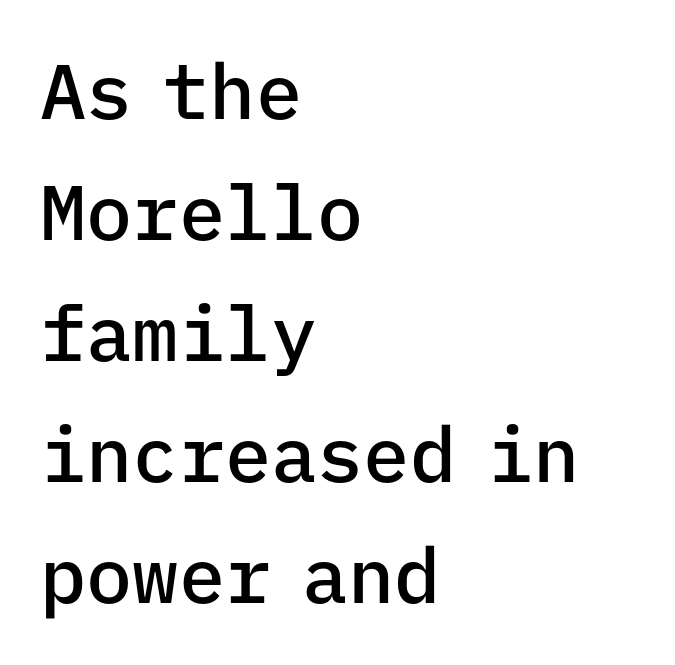
{"serif": "no", "italic": "no", "bold": "semi", "weight": "semibold", "width": "normal", "stroke_contrast": "low", "x_height": "medium", "monospaced": "yes", "underline": "no", "align": "left", "line_spacing": "normal", "line_spacing_ratio": 1.57, "letter_spacing": "normal", "letter_spacing_em": 0.0, "glyph_px": 77}
